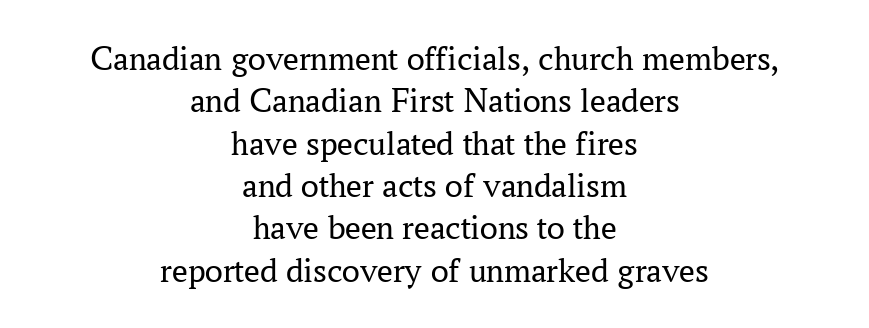
Visually the block forms a symmetrical silhouette, jagged on both flanks. The typeface chosen for these lines features serifs. Descenders are the only things crossing below the line. The lettering holds an erect, upright posture throughout. The face used here is rendered with its standard letterfit. Here the designer chose a conventional face with non-uniform glyph widths.
